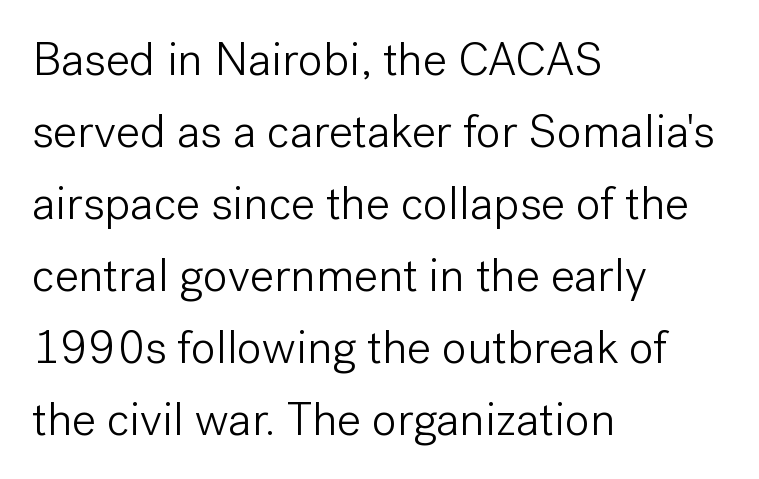
{"serif": "no", "italic": "no", "bold": "no", "weight": "light", "width": "normal", "stroke_contrast": "low", "x_height": "medium", "monospaced": "no", "underline": "no", "align": "left", "line_spacing": "normal", "line_spacing_ratio": 1.53, "letter_spacing": "normal", "letter_spacing_em": 0.0, "glyph_px": 47}
